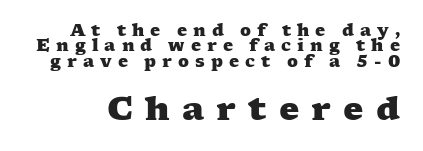
Whoever set this chose condensed vertical rhythm over breathing room. Character widths vary here, with narrow letters taking less room than wide ones. Rule under the text: the space is simply empty. Larger block? The one below; the one above is distinctly smaller. Each letter's strokes conclude with small projecting serifs. Characters follow at a spacing far wider than the type designer built in.
